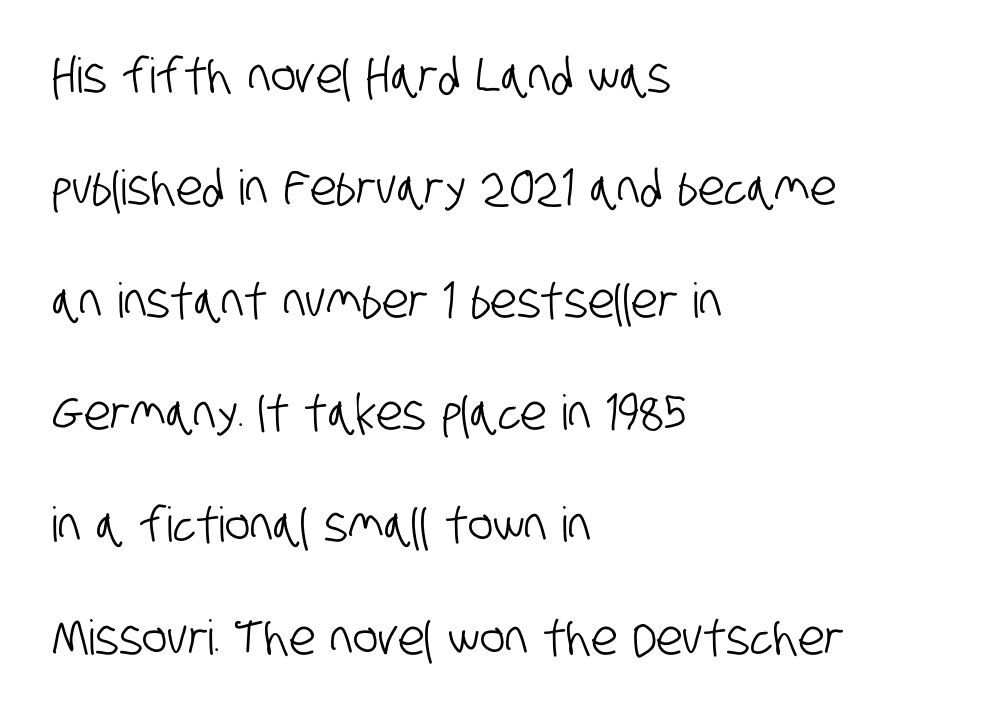
Q: Is the typeface a serif or a sans-serif typeface? A: Sans-serif.
Q: Is the text underlined? A: No.
Q: How is the paragraph aligned? A: Left-aligned.
Q: Is the spacing between letters normal or unusually wide? A: Normal.
Q: Is the spacing between lines tight, normal or loose? A: Loose.
Q: Width (condensed, normal, or wide)? A: Condensed.
Q: Stroke contrast? A: Low.
Q: x-height? A: Large.
Q: Monospaced? A: No.
